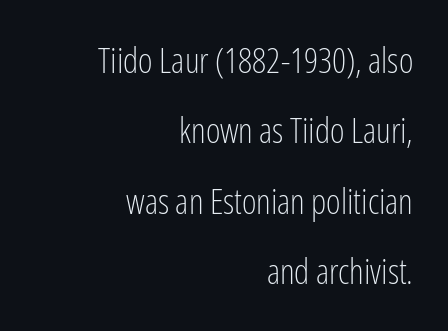
Q: Is the text bold? A: No.
Q: Is the text italic (slanted)? A: No, it is upright.
Q: Is the typeface a serif or a sans-serif typeface? A: Sans-serif.
Q: Is the text underlined? A: No.
Q: How is the paragraph aligned? A: Right-aligned.
Q: Is the spacing between letters normal or unusually wide? A: Normal.
Q: Is the spacing between lines tight, normal or loose? A: Loose.
Q: Width (condensed, normal, or wide)? A: Condensed.
Q: Stroke contrast? A: Low.
Q: x-height? A: Medium.
Q: Monospaced? A: No.
